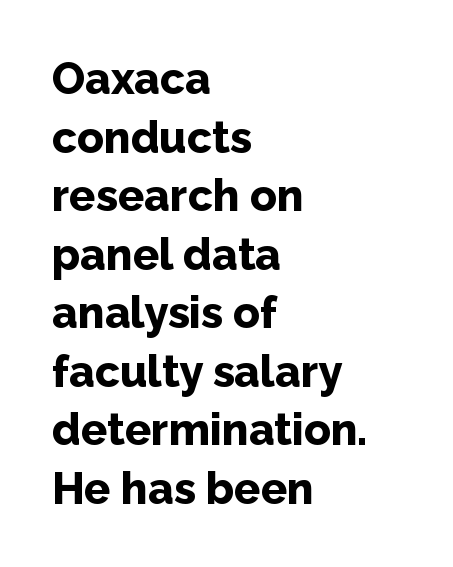
Q: Is the text bold? A: Yes.
Q: Is the text italic (slanted)? A: No, it is upright.
Q: Is the typeface a serif or a sans-serif typeface? A: Sans-serif.
Q: Is the text underlined? A: No.
Q: How is the paragraph aligned? A: Left-aligned.
Q: Is the spacing between letters normal or unusually wide? A: Normal.
Q: Is the spacing between lines tight, normal or loose? A: Normal.
Q: Width (condensed, normal, or wide)? A: Normal.
Q: Stroke contrast? A: Low.
Q: x-height? A: Medium.
Q: Monospaced? A: No.
